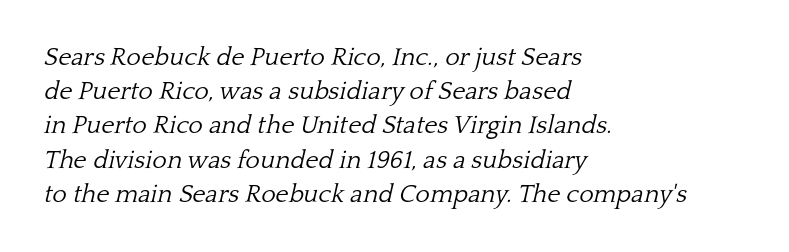
{"italic": "yes", "lean": "right", "slant_degrees": 13, "bold": "no", "underline": "no", "align": "left", "line_spacing": "normal", "line_spacing_ratio": 1.37, "letter_spacing": "normal", "letter_spacing_em": 0.0, "glyph_px": 25}
